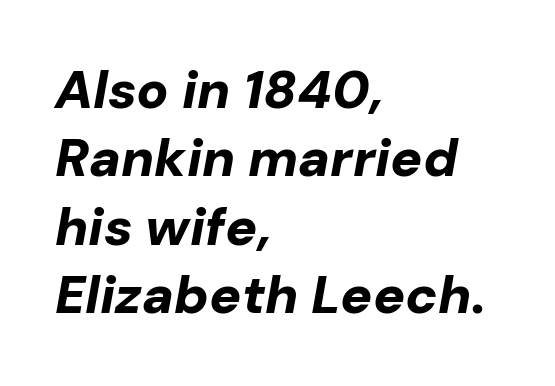
The space beneath each line is pristine and unruled. The designer left line spacing at the default. Slant detected: the letters are inclined. Students, note that the glyphs here touch the page at normal intervals.
